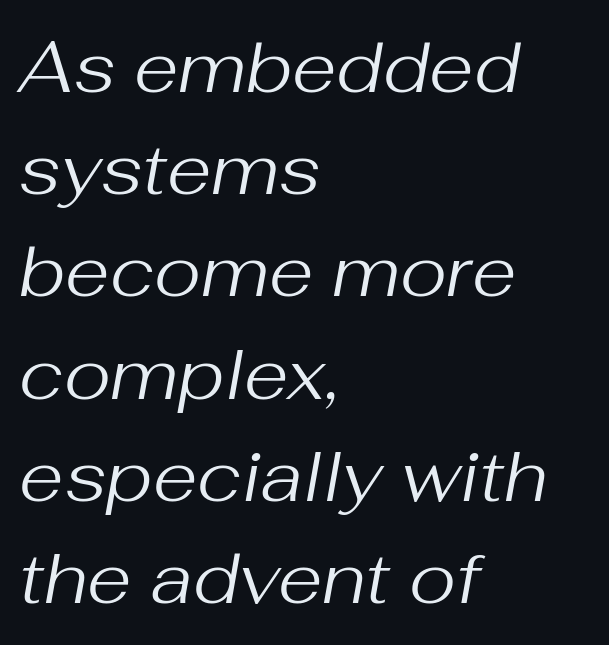
This sample has the flowing, uneven cadence of proportional lettering. Horizontal alignment here is leftward, the default for most running prose. Is there much room between lines? A standard amount, neither cramped nor airy. Words float on clear page, feet unadorned. Looking at the ascenders, they clearly lean.
